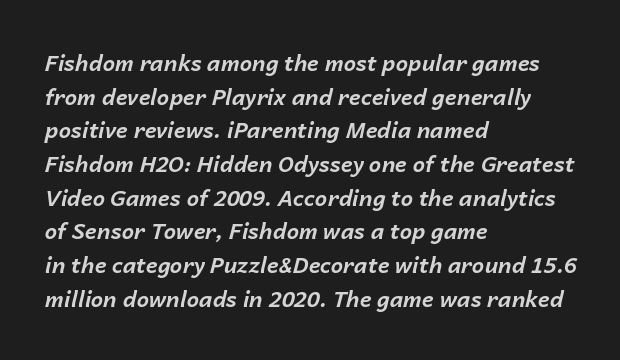
Letters rest on an invisible, unmarked baseline. The rendering keeps characters at their native spacing. The axis of the letterforms is tilted away from vertical. The face used here has the dense, thick strokes of a bold. Summary of vertical rhythm: regular, with standard interline spacing.
